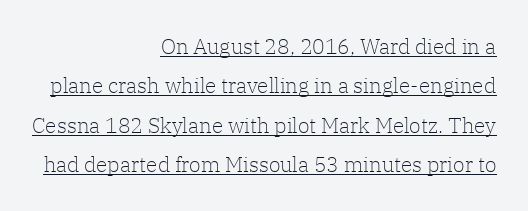
Each line of the rendering has a horizontal stroke beneath the glyphs. Reading down the block, your eye finds every line finishing at a fixed right position. Nobody touched the tracking dial on this one. Vertical stems look standard width or narrower in stroke. A roman cut, with each character standing at attention.
